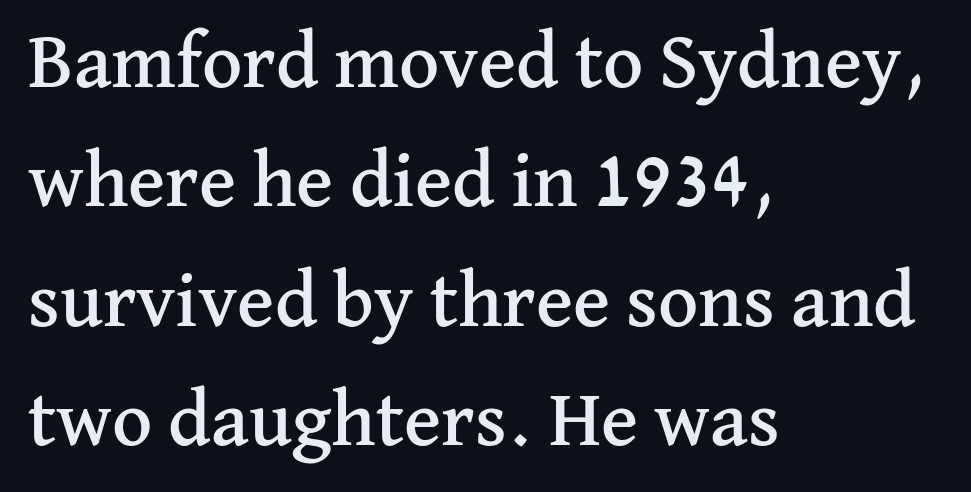
{"serif": "yes", "italic": "no", "width": "normal", "stroke_contrast": "medium", "x_height": "medium", "monospaced": "no", "underline": "no", "align": "left", "line_spacing": "normal", "line_spacing_ratio": 1.53, "letter_spacing": "normal", "letter_spacing_em": 0.0, "glyph_px": 78}
